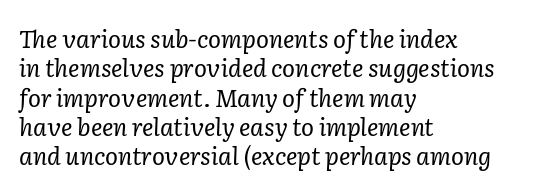
Notice how the passage keeps a crisp vertical edge on the left only. Just letters on the line, the space beneath them empty. Stem width sits at or under what a default text font uses. Style check: oblique.
